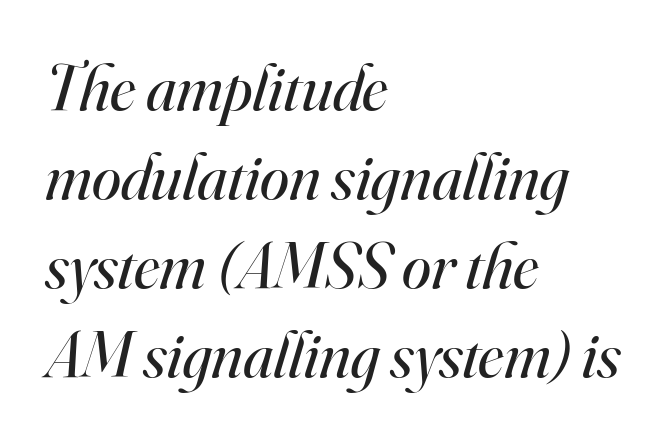
The image shows 66 px regular-weight serif type, italic (leaning right); set left-aligned, normal line spacing (1.35x), normal letter spacing, not underlined; high stroke contrast and a small x-height.
